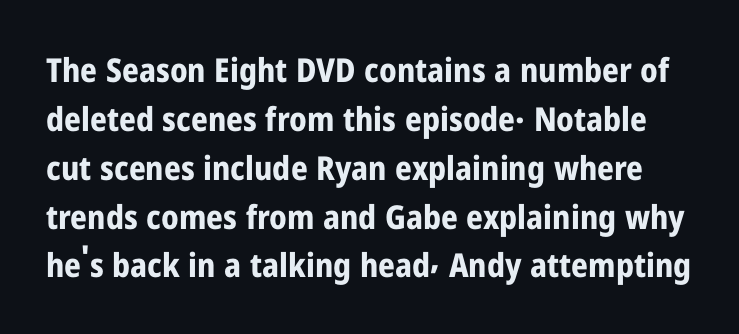
{"serif": "no", "italic": "no", "bold": "yes", "weight": "bold", "width": "condensed", "stroke_contrast": "low", "x_height": "medium", "monospaced": "no", "underline": "no", "line_spacing": "normal", "line_spacing_ratio": 1.48, "letter_spacing": "normal", "letter_spacing_em": 0.0, "glyph_px": 33}
